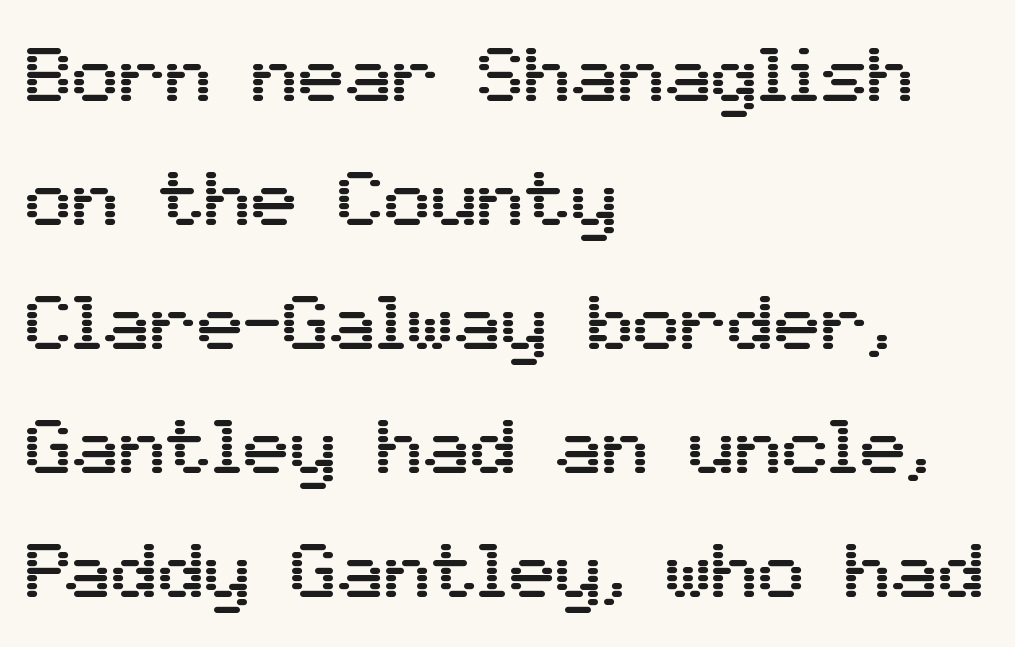
Each word holds together tightly as a unit, with standard inter-letter gaps. Nope, not italic — everything's standing straight. Grotesque or geometric, the face here clearly has no serifs. What's the leading like? Ordinary, nothing unusual. Just letters on the line, the space beneath them empty. Each letter keeps its own natural width here, so spacing adapts to shape.
